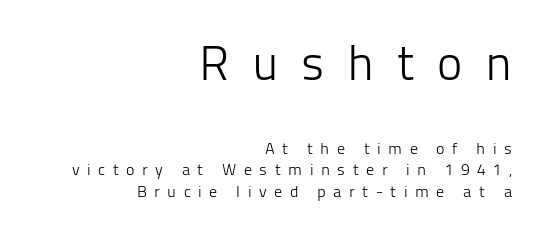
The image shows 48 px light sans-serif type, upright; set right-aligned, normal line spacing (1.36x), unusually wide letter spacing (+0.47 em), not underlined; the first (top) block is 3.0x larger; low stroke contrast and a medium x-height.
